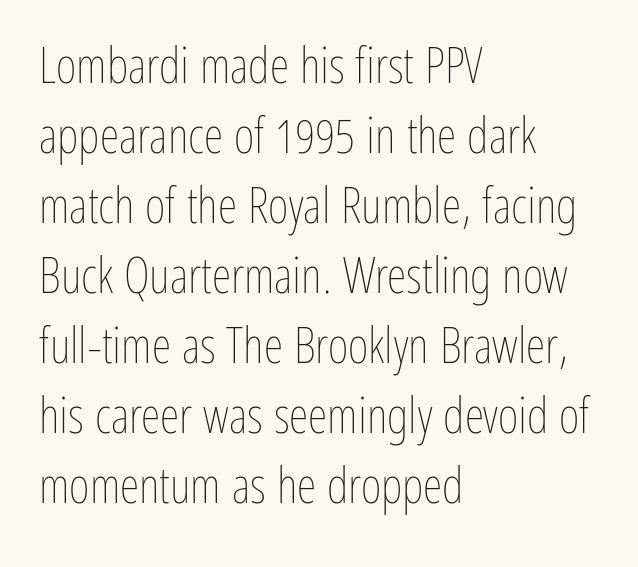
The image shows 50 px thin, condensed type, upright; set left-aligned, normal line spacing (1.4x), normal letter spacing, not underlined; low stroke contrast and a medium x-height.
